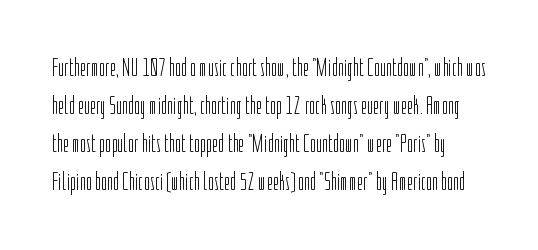
The image shows 26 px text type, upright; set normal line spacing (1.46x), normal letter spacing, not underlined.
